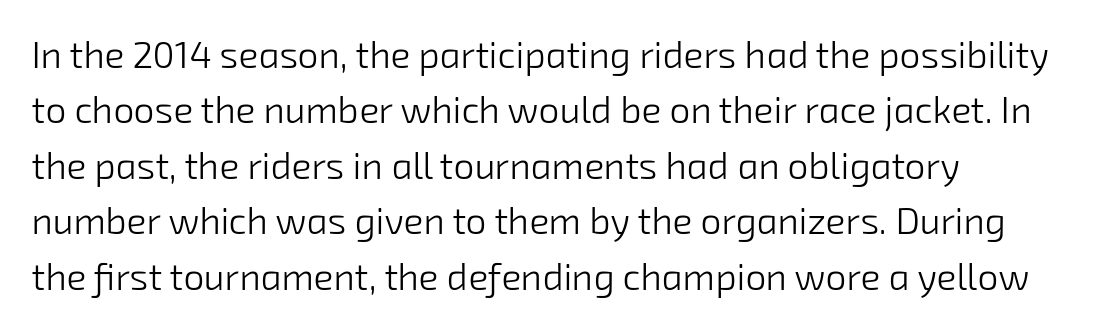
Q: Is the text bold? A: No.
Q: Is the typeface a serif or a sans-serif typeface? A: Sans-serif.
Q: Is the text underlined? A: No.
Q: How is the paragraph aligned? A: Left-aligned.
Q: Is the spacing between letters normal or unusually wide? A: Normal.
Q: Is the spacing between lines tight, normal or loose? A: Normal.
Q: Width (condensed, normal, or wide)? A: Normal.
Q: Stroke contrast? A: Low.
Q: x-height? A: Medium.
Q: Monospaced? A: No.
